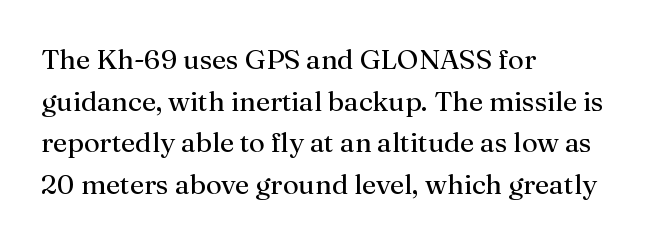
The image shows 28 px regular-weight serif type, upright; set left-aligned, normal line spacing (1.49x), normal letter spacing, not underlined; medium stroke contrast and a medium x-height.
